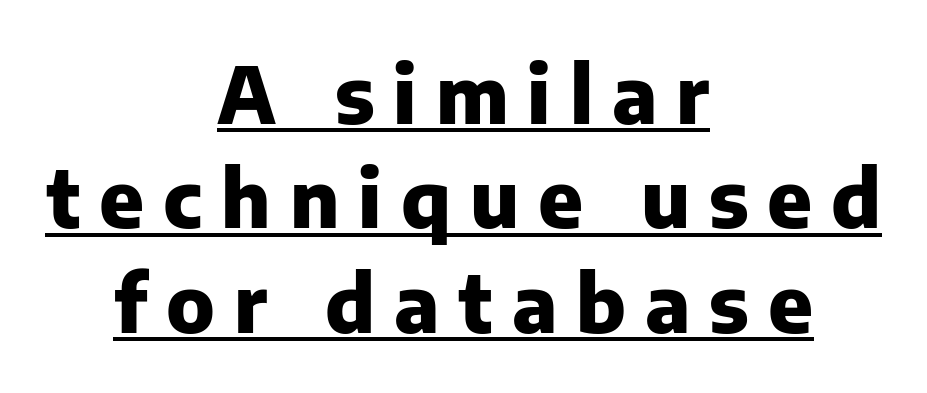
{"serif": "no", "italic": "no", "bold": "yes", "weight": "heavy", "width": "normal", "stroke_contrast": "low", "x_height": "medium", "monospaced": "no", "underline": "yes", "align": "center", "line_spacing": "normal", "line_spacing_ratio": 1.32, "letter_spacing": "wide", "letter_spacing_em": 0.24, "glyph_px": 79}
